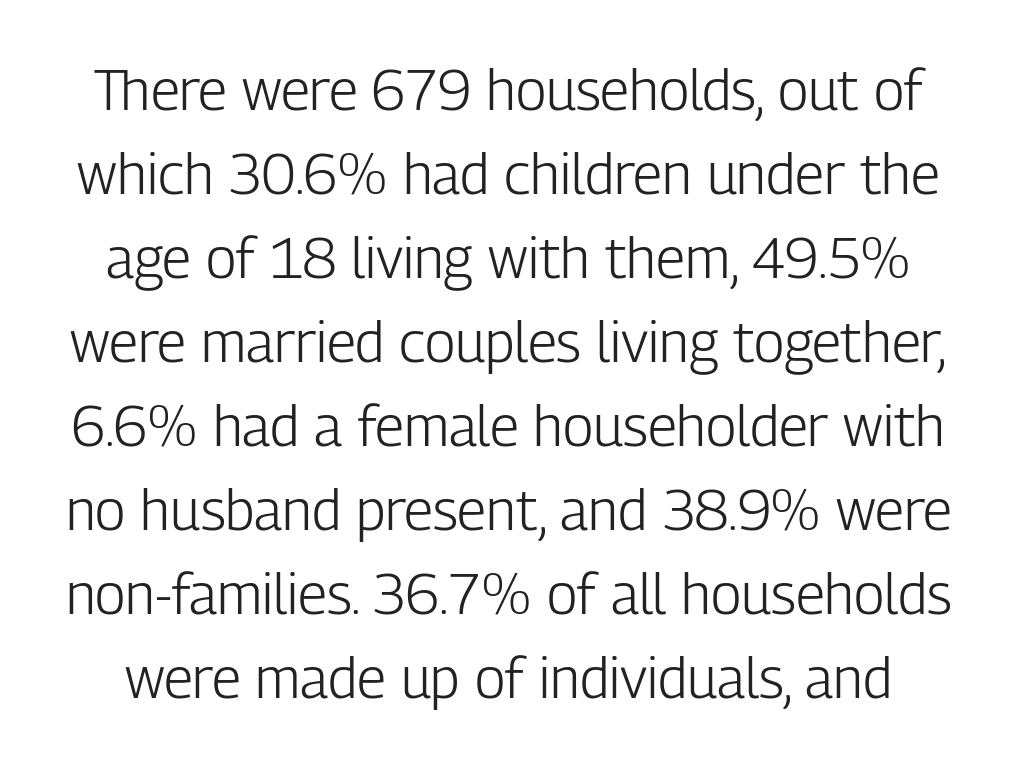
The lettering holds an erect, upright posture throughout. No letter is thick-stroked: the sample isn't bold. Check under the words: just untouched page. The characters display no serif detailing; their extremities are plain. Words appear dense and cohesive because spacing is normal.
